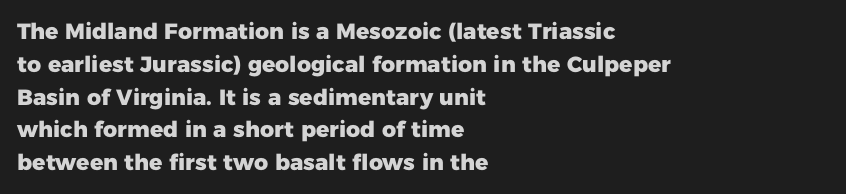
Nobody touched the tracking dial on this one. Alignment: flush left. Tall strokes in this sample are plumb rather than angled. Weight: bold.
